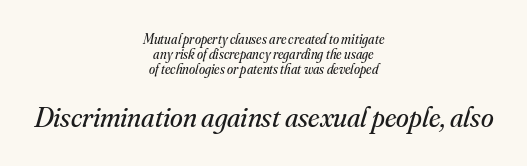
{"serif": "yes", "italic": "yes", "lean": "right", "slant_degrees": 16, "bold": "no", "weight": "regular", "width": "normal", "stroke_contrast": "medium", "x_height": "small", "monospaced": "no", "underline": "no", "align": "center", "line_spacing": "tight", "line_spacing_ratio": 1.07, "letter_spacing": "normal", "letter_spacing_em": 0.0, "larger_block": "second", "size_ratio": 2.07, "glyph_px": 29}
